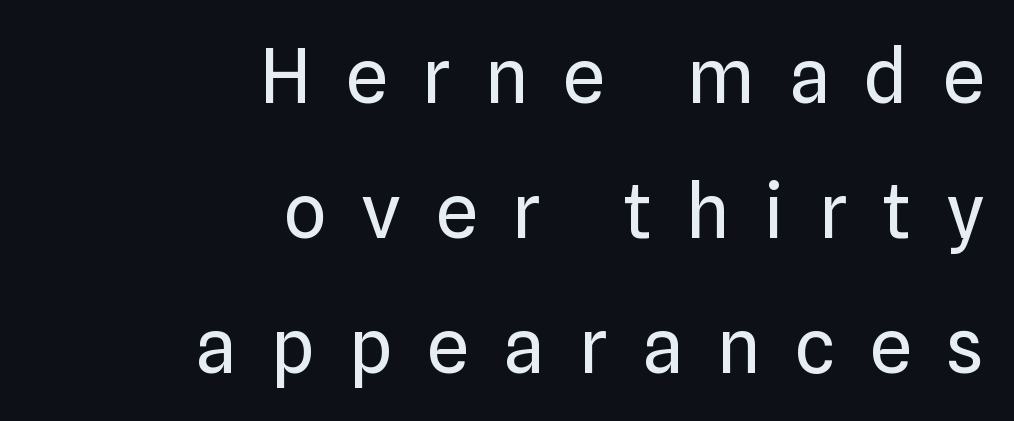
Q: Is the text bold? A: No.
Q: Is the text italic (slanted)? A: No, it is upright.
Q: Is the typeface a serif or a sans-serif typeface? A: Sans-serif.
Q: Is the text underlined? A: No.
Q: How is the paragraph aligned? A: Right-aligned.
Q: Is the spacing between letters normal or unusually wide? A: Unusually wide.
Q: Width (condensed, normal, or wide)? A: Normal.
Q: Stroke contrast? A: Low.
Q: x-height? A: Medium.
Q: Monospaced? A: No.
